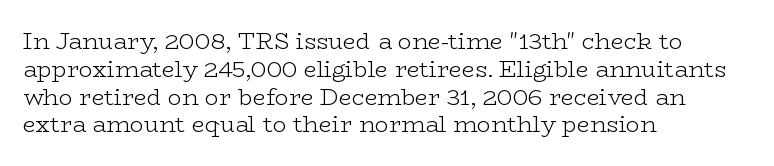
{"italic": "no", "bold": "no", "underline": "no", "align": "left", "line_spacing_ratio": 1.21, "letter_spacing": "normal", "letter_spacing_em": 0.0, "glyph_px": 23}
